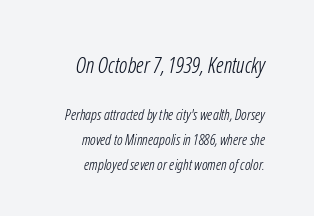
Q: Is the text bold? A: No.
Q: Is the text underlined? A: No.
Q: How is the paragraph aligned? A: Right-aligned.
Q: Is the spacing between letters normal or unusually wide? A: Normal.
Q: Is the spacing between lines tight, normal or loose? A: Normal.
Q: Which block of text is set in a larger size, the first (top) or the second (bottom)? A: The first (top) one.
